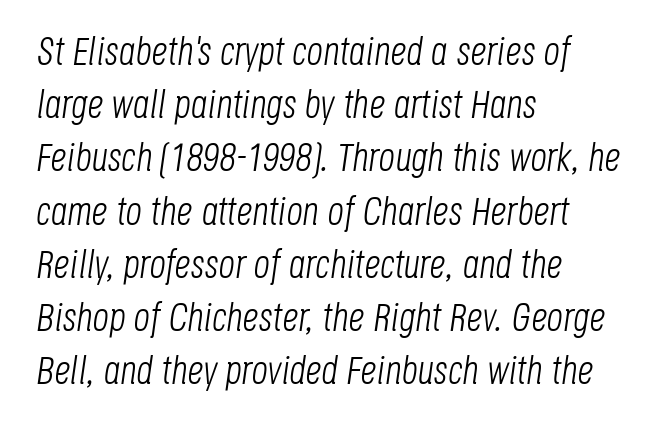
The block of text has a typical density, with ordinary space between rows. On a weight scale, this lands at 450 or below. The letters are slanted; this is an italic face. Students, note that the glyphs here touch the page at normal intervals.
